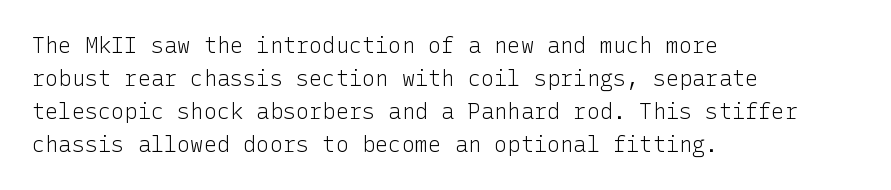
{"italic": "no", "bold": "no", "underline": "no", "align": "left", "line_spacing": "normal", "line_spacing_ratio": 1.5, "letter_spacing": "normal", "letter_spacing_em": 0.0, "glyph_px": 22}
